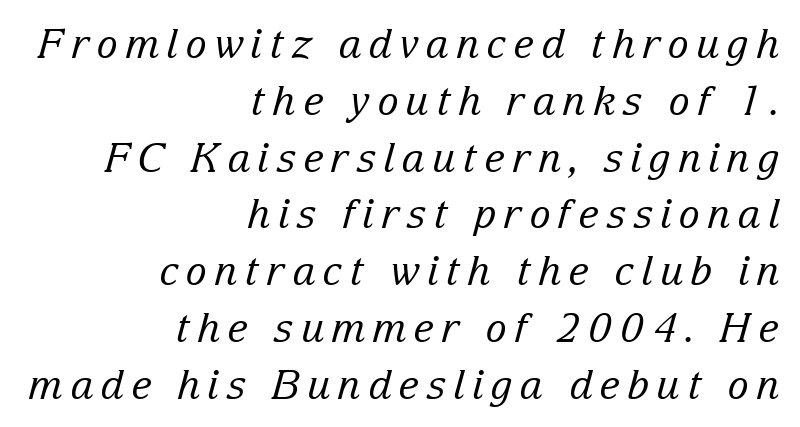
Q: Is the text bold? A: No.
Q: Is the text italic (slanted)? A: Yes, it leans right by about 15 degrees.
Q: Is the typeface a serif or a sans-serif typeface? A: Serif.
Q: Is the text underlined? A: No.
Q: How is the paragraph aligned? A: Right-aligned.
Q: Is the spacing between lines tight, normal or loose? A: Normal.
Q: Width (condensed, normal, or wide)? A: Normal.
Q: Stroke contrast? A: Low.
Q: x-height? A: Medium.
Q: Monospaced? A: No.
